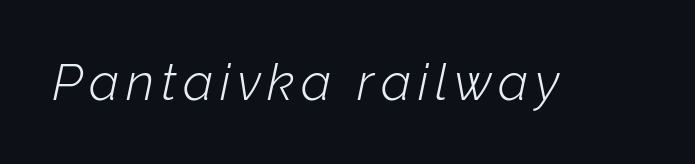
Q: Is the text bold? A: No.
Q: Is the text italic (slanted)? A: Yes, it leans right by about 12 degrees.
Q: Is the text underlined? A: No.
Q: Width (condensed, normal, or wide)? A: Normal.
Q: Stroke contrast? A: Low.
Q: x-height? A: Medium.
Q: Monospaced? A: No.
